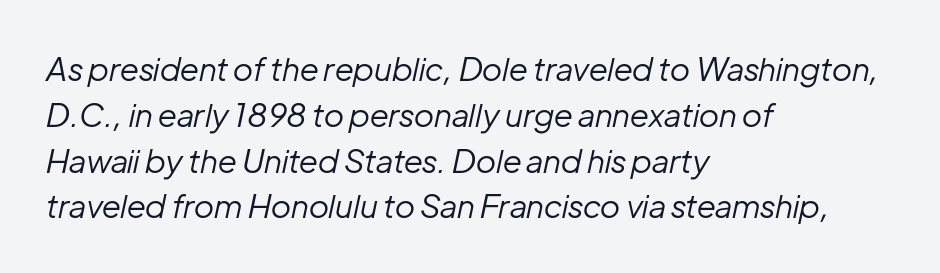
Q: Is the text bold? A: No.
Q: Is the text italic (slanted)? A: Yes, it leans right by about 12 degrees.
Q: Is the text underlined? A: No.
Q: How is the paragraph aligned? A: Left-aligned.
Q: Is the spacing between letters normal or unusually wide? A: Normal.
Q: Is the spacing between lines tight, normal or loose? A: Normal.
Q: Width (condensed, normal, or wide)? A: Normal.
Q: Stroke contrast? A: Low.
Q: x-height? A: Medium.
Q: Monospaced? A: No.
